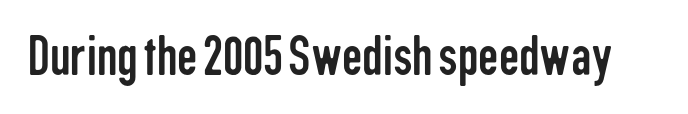
The font's upright variant was chosen for this text. Each letter keeps its own natural width here, so spacing adapts to shape. No extra tracking has been applied to these lines. Nothing sits at the stroke ends, so this counts as sans-serif. The passage shown is not underscored anywhere.
